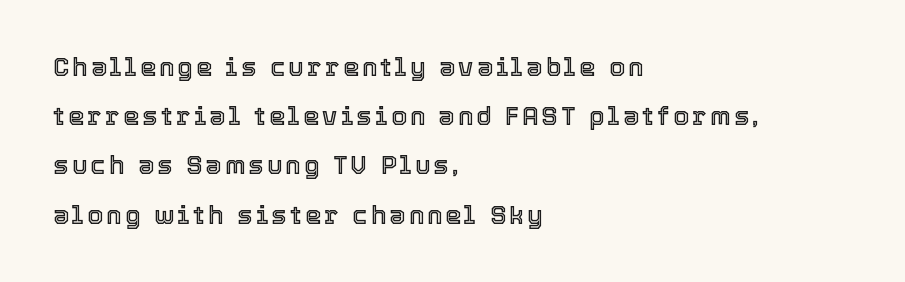
Q: Is the text italic (slanted)? A: No, it is upright.
Q: Is the text underlined? A: No.
Q: How is the paragraph aligned? A: Left-aligned.
Q: Is the spacing between lines tight, normal or loose? A: Loose.
